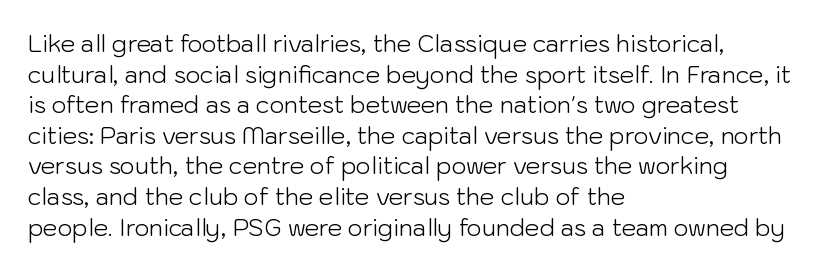
Q: Is the text bold? A: No.
Q: Is the text italic (slanted)? A: No, it is upright.
Q: Is the text underlined? A: No.
Q: How is the paragraph aligned? A: Left-aligned.
Q: Is the spacing between letters normal or unusually wide? A: Normal.
Q: Is the spacing between lines tight, normal or loose? A: Normal.
